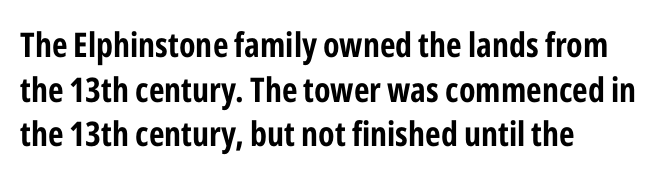
Q: Is the text bold? A: Yes.
Q: Is the text italic (slanted)? A: No, it is upright.
Q: Is the typeface a serif or a sans-serif typeface? A: Sans-serif.
Q: Is the text underlined? A: No.
Q: How is the paragraph aligned? A: Left-aligned.
Q: Is the spacing between letters normal or unusually wide? A: Normal.
Q: Is the spacing between lines tight, normal or loose? A: Normal.
Q: Width (condensed, normal, or wide)? A: Condensed.
Q: Stroke contrast? A: Low.
Q: x-height? A: Medium.
Q: Monospaced? A: No.
